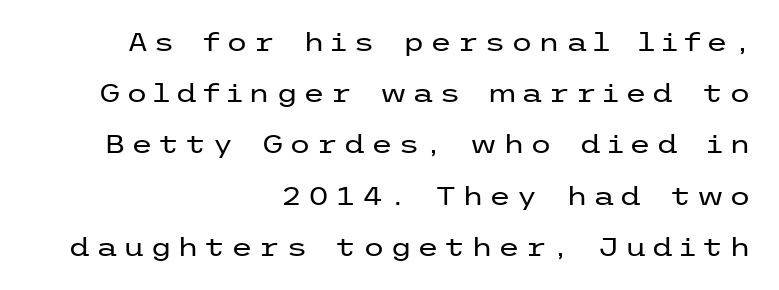
The image shows 25 px text type, upright; set right-aligned, loose line spacing (2.05x), unusually wide letter spacing (+0.21 em), not underlined.
